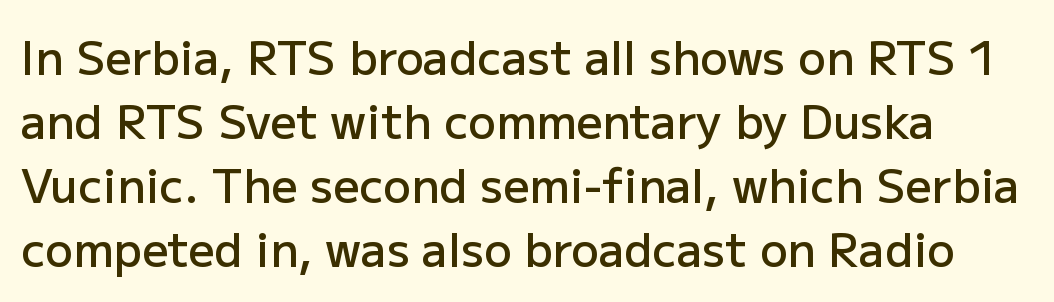
{"serif": "no", "italic": "no", "bold": "semi", "weight": "semibold", "width": "normal", "stroke_contrast": "low", "x_height": "medium", "monospaced": "no", "underline": "no", "line_spacing": "normal", "line_spacing_ratio": 1.39, "letter_spacing": "normal", "letter_spacing_em": 0.0, "glyph_px": 46}
